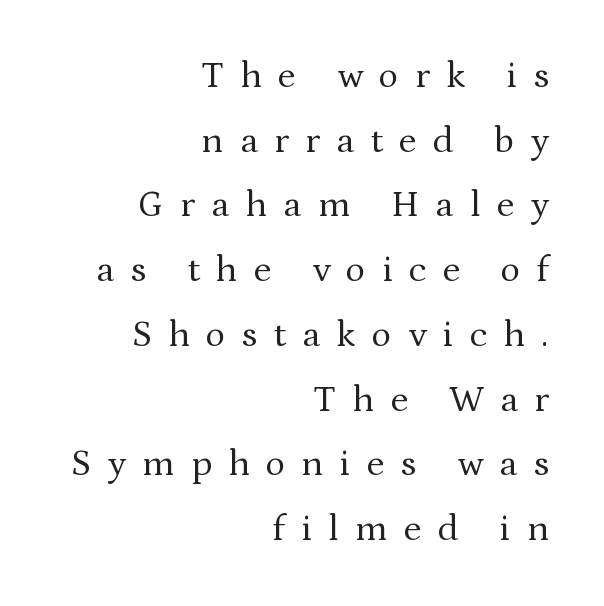
{"serif": "yes", "italic": "no", "bold": "no", "weight": "regular", "width": "normal", "stroke_contrast": "medium", "x_height": "medium", "monospaced": "no", "underline": "no", "align": "right", "line_spacing_ratio": 1.75, "letter_spacing": "wide", "letter_spacing_em": 0.44, "glyph_px": 37}
